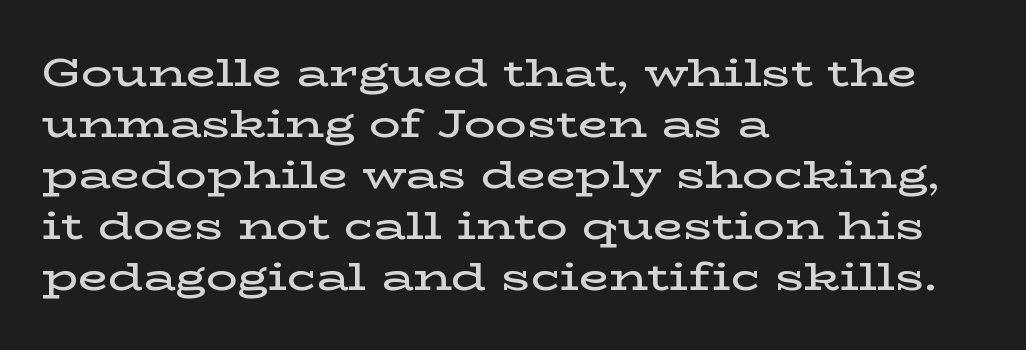
{"serif": "yes", "italic": "no", "bold": "semi", "weight": "semibold", "width": "wide", "stroke_contrast": "low", "x_height": "medium", "monospaced": "no", "underline": "no", "align": "left", "line_spacing": "normal", "line_spacing_ratio": 1.31, "letter_spacing": "normal", "letter_spacing_em": 0.0, "glyph_px": 39}
